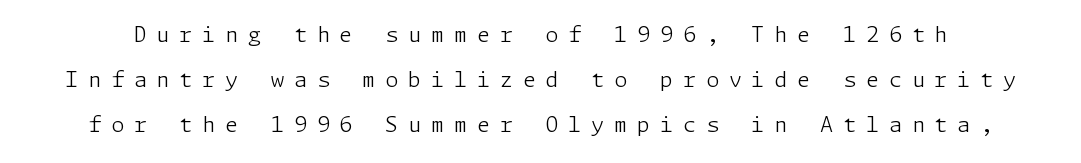
The image shows 21 px text type, upright; set loose line spacing (2.15x), unusually wide letter spacing (+0.47 em), not underlined.
